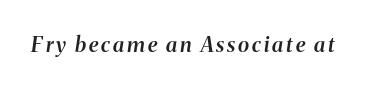
{"italic": "yes", "lean": "right", "slant_degrees": 8, "bold": "semi", "underline": "no", "glyph_px": 21}
